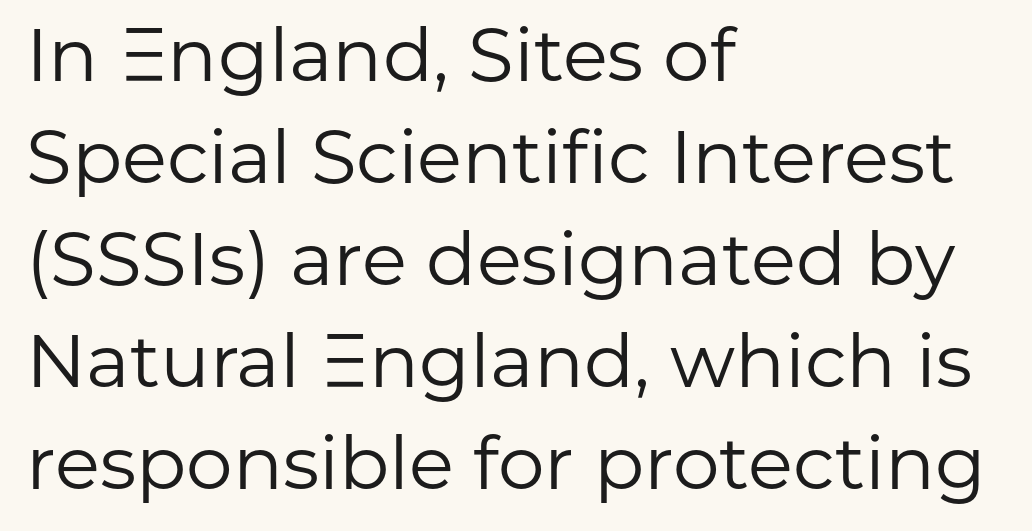
Q: Is the text bold? A: No.
Q: Is the text italic (slanted)? A: No, it is upright.
Q: Is the typeface a serif or a sans-serif typeface? A: Sans-serif.
Q: Is the text underlined? A: No.
Q: How is the paragraph aligned? A: Left-aligned.
Q: Is the spacing between letters normal or unusually wide? A: Normal.
Q: Is the spacing between lines tight, normal or loose? A: Normal.
Q: Width (condensed, normal, or wide)? A: Normal.
Q: Stroke contrast? A: Low.
Q: x-height? A: Medium.
Q: Monospaced? A: No.
